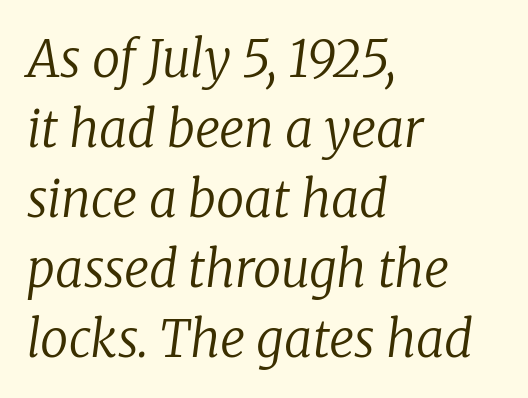
The paragraph shown leans on its left margin. Descenders are the only things crossing below the line. Weight: regular or lighter. Do the characters align in a grid? No, the font is proportional.
